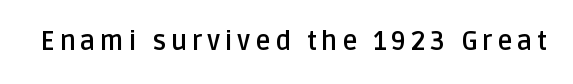
The image shows 26 px bold type, upright; set not underlined.
